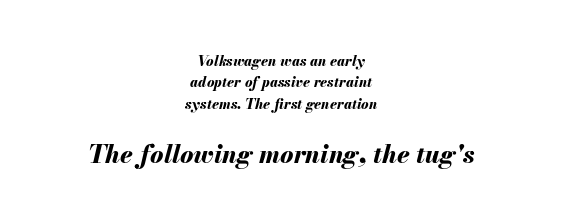
The image shows 25 px bold type, italic (leaning right); set centered, normal line spacing (1.52x), normal letter spacing, not underlined; the second (bottom) block is 1.79x larger.
